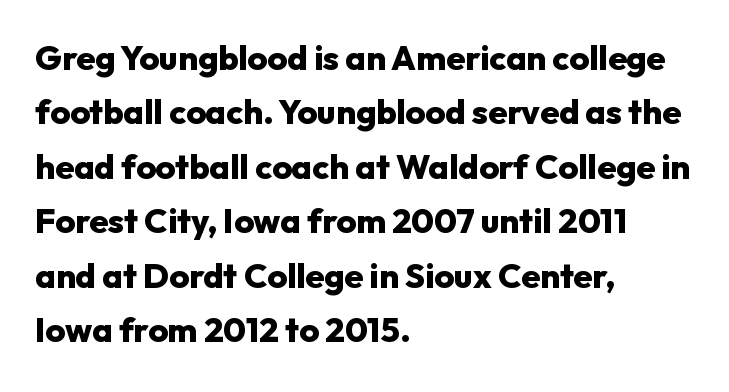
The image shows 34 px heavy sans-serif type, upright; set left-aligned, normal line spacing (1.6x), normal letter spacing, not underlined; low stroke contrast and a medium x-height.
